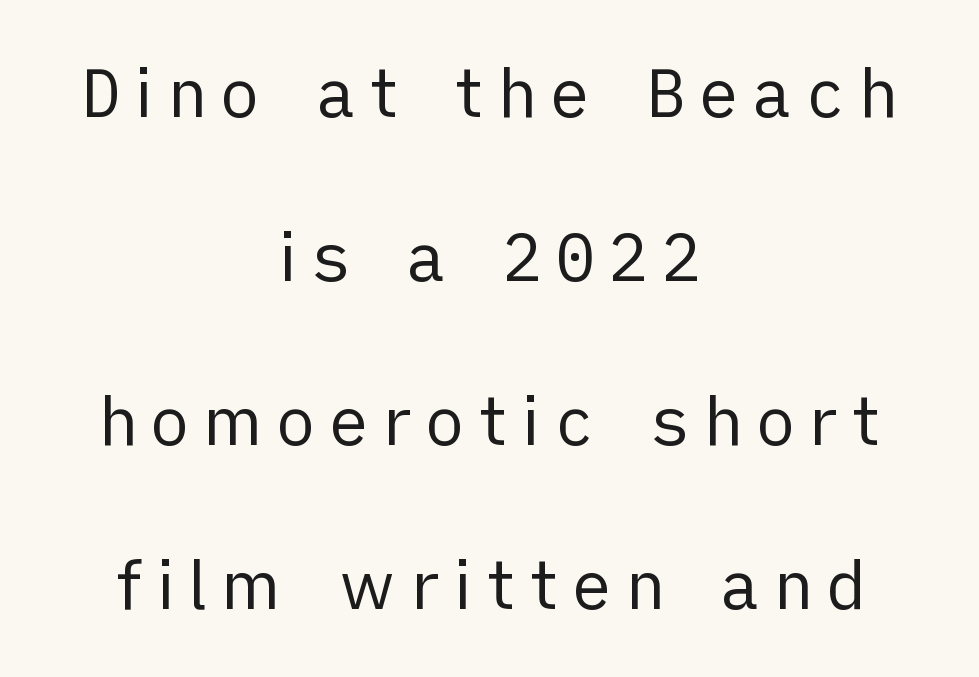
{"serif": "no", "italic": "no", "bold": "no", "weight": "regular", "width": "normal", "stroke_contrast": "low", "x_height": "medium", "monospaced": "no", "underline": "no", "align": "center", "line_spacing": "loose", "line_spacing_ratio": 2.45, "glyph_px": 67}
